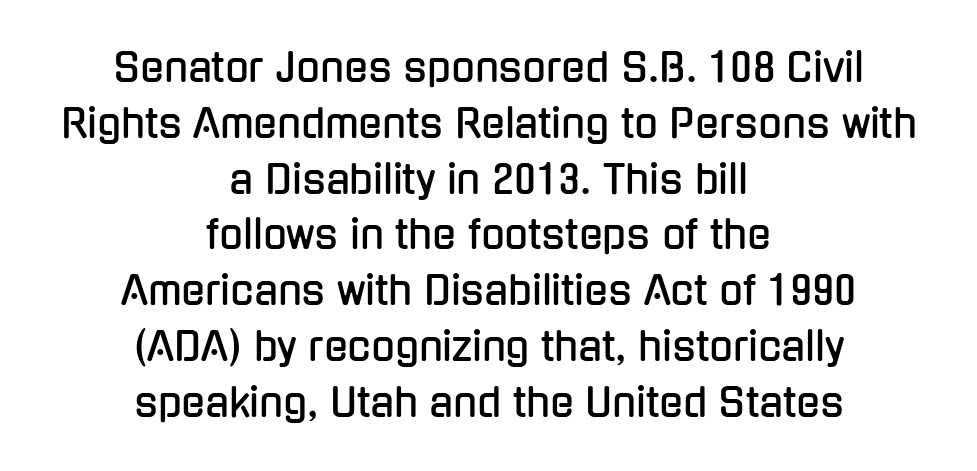
The image shows 39 px condensed sans-serif type, upright; set centered, normal line spacing (1.43x), normal letter spacing, not underlined; low stroke contrast and a medium x-height.
